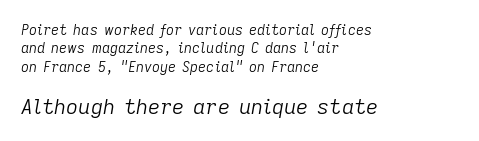
Each new line begins a customary step beneath the previous one. The zone under the glyphs is completely vacant. Observe the ordinary spacing: letters are neighbours, not strangers. A student would call this left alignment; a typographer would say flush left, rag right. These lines were composed using italics.
